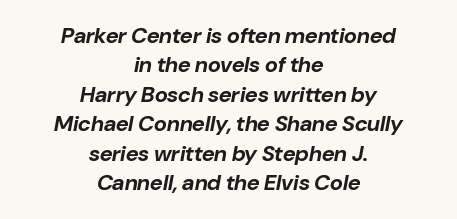
What stands out about the letter spacing? Nothing — it is the standard amount. Clear beneath every line of the passage. Slanted lettering throughout. Chunky letters — that's bold for sure. Leftover space on each line is divided equally before and after the words.
